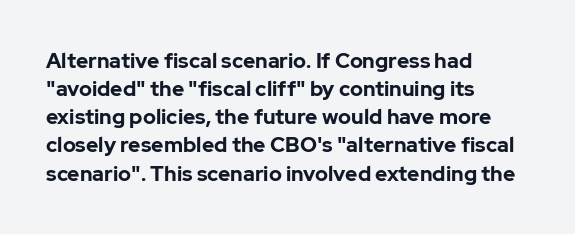
The image shows 21 px bold type, upright; set left-aligned, normal line spacing (1.34x), normal letter spacing, not underlined.
